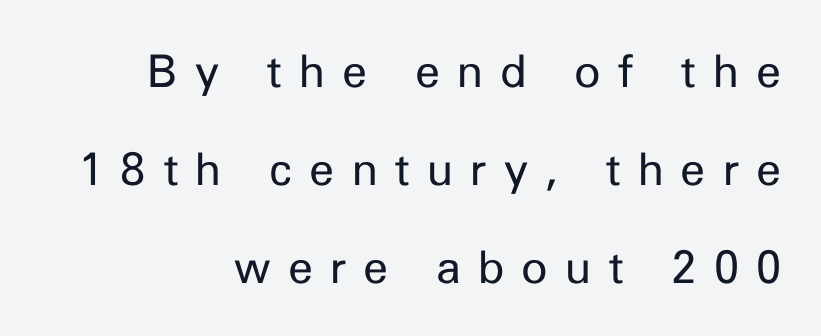
The image shows 45 px regular-weight sans-serif type, upright; set right-aligned, loose line spacing (2.18x), unusually wide letter spacing (+0.38 em), not underlined; low stroke contrast and a medium x-height.
